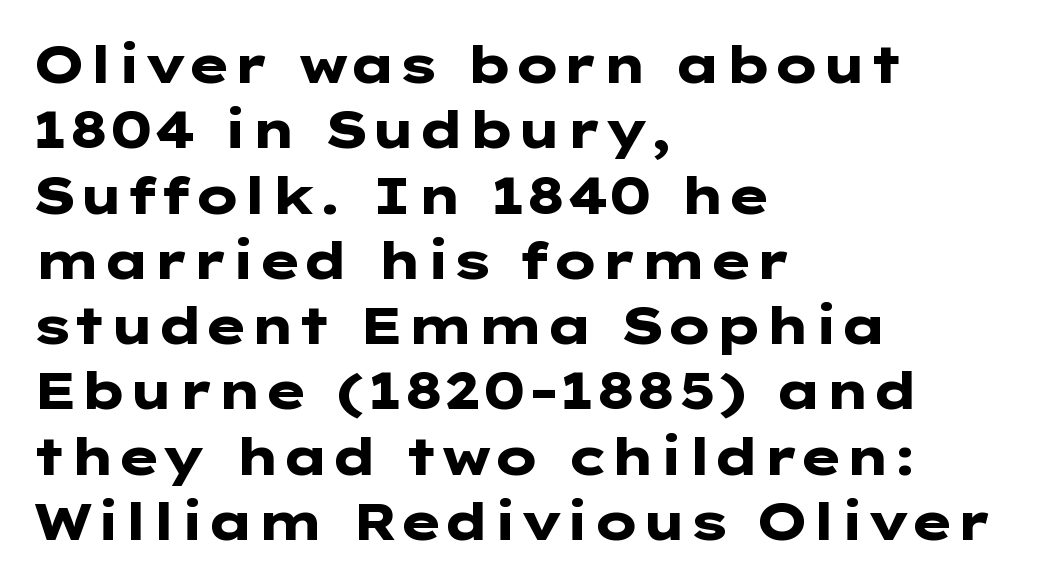
The image shows 51 px heavy, wide sans-serif type, upright; set left-aligned, normal line spacing (1.28x), normal letter spacing, not underlined; low stroke contrast and a medium x-height.
